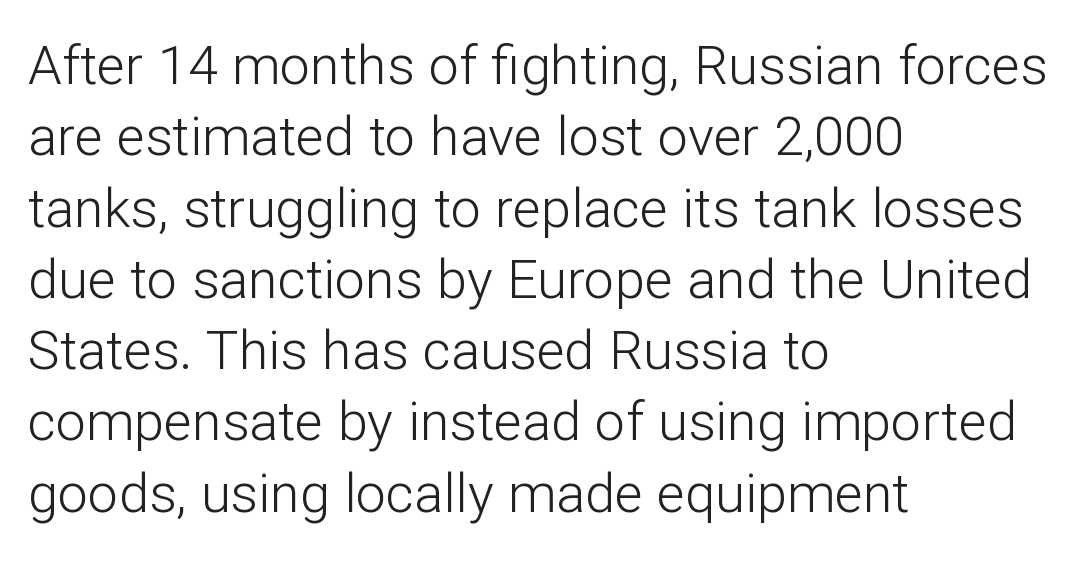
The image shows 54 px light sans-serif type, upright; set left-aligned, normal line spacing (1.32x), normal letter spacing, not underlined; low stroke contrast and a medium x-height.
